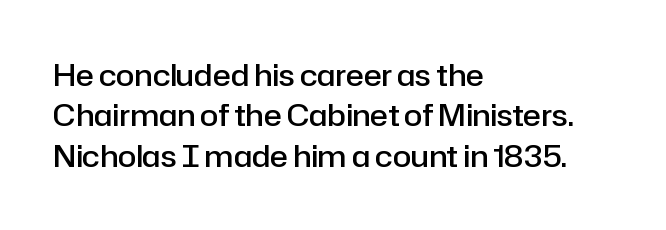
The typeface chosen for these lines omits serifs. Caption: multi-line text, flush left, ragged right. It's the straight-up-and-down kind of type. Observe the ordinary spacing: letters are neighbours, not strangers. Semibold letterforms, between regular and bold. Has an underline been added? It has not.
